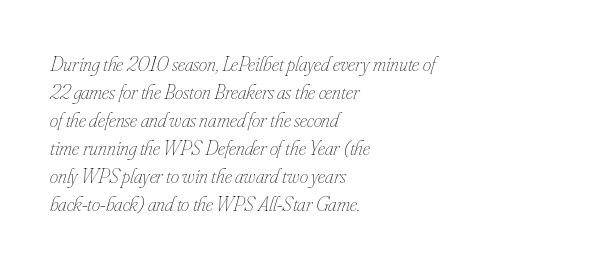
Vertical spacing — default. On a weight scale, this lands at 450 or below. Alignment: flush left. Looking at the ascenders, they clearly lean. Just letters on the line, the space beneath them empty.
